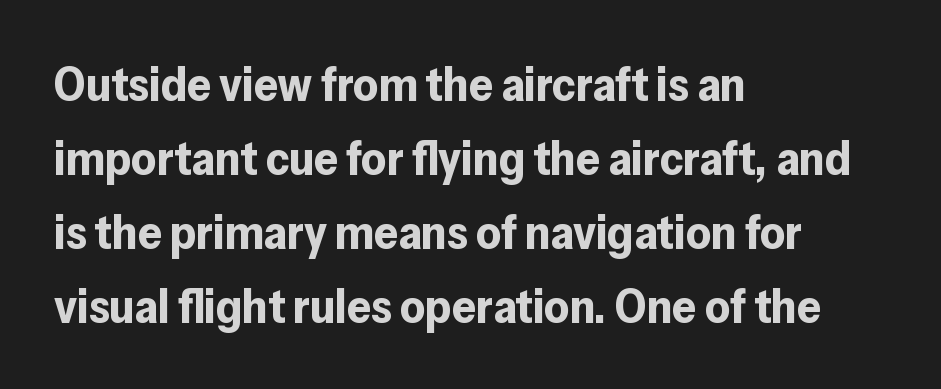
A clean baseline with only descenders dipping below it. Notice how descenders clear the ascenders below comfortably — that's standard leading. Typesetter's note: full bold, strokes at maximum text heaviness. Alignment: flush left.
